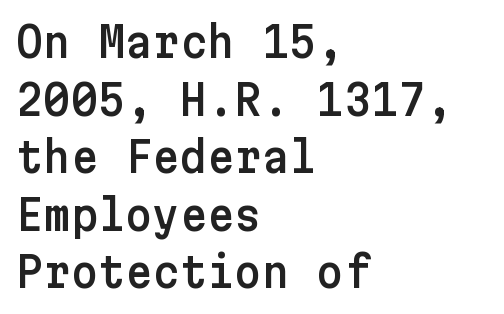
The image shows 42 px sans-serif type, upright; set left-aligned, normal line spacing (1.37x), normal letter spacing, not underlined; low stroke contrast and a medium x-height.
